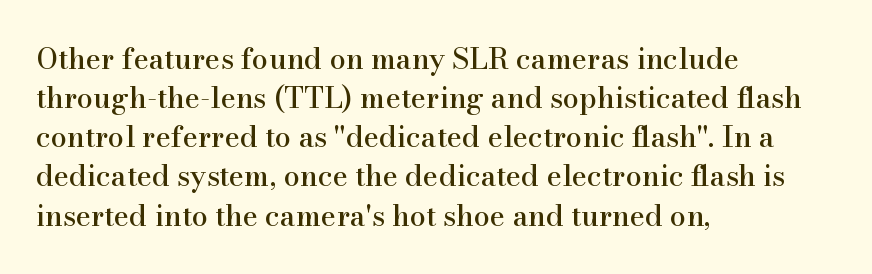
I'd call this a serif setting — the letters wear small feet. Here the designer chose a conventional face with non-uniform glyph widths. Tracking here is standard; glyphs follow each other at the usual distance. Type without underlining. What's the leading like? Ordinary, nothing unusual. Compared with a centered layout, this one pins lines to the left instead.
